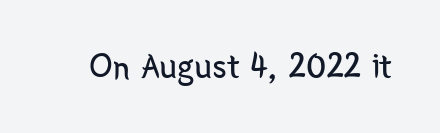
Q: Is the text bold? A: No.
Q: Is the text italic (slanted)? A: No, it is upright.
Q: Is the typeface a serif or a sans-serif typeface? A: Sans-serif.
Q: Is the text underlined? A: No.
Q: Is the spacing between letters normal or unusually wide? A: Normal.
Q: Width (condensed, normal, or wide)? A: Condensed.
Q: Stroke contrast? A: Low.
Q: x-height? A: Medium.
Q: Monospaced? A: No.
